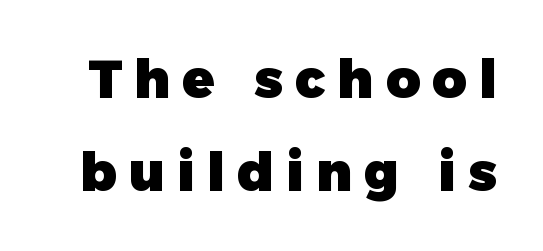
The letters are bold, with thick, heavy strokes. The passage shown is typeset with a sans-serif family. The face used here is rendered with a markedly widened letterfit. Each letter keeps its own natural width here, so spacing adapts to shape.
